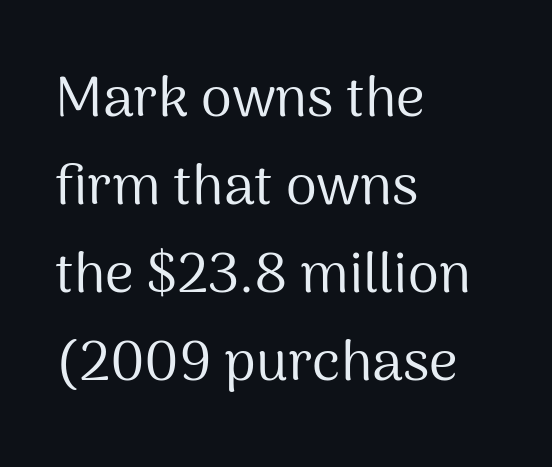
The lines sit at an ordinary, default distance from one another. Which margin do the lines hug? The left one — the right edge is uneven. The letterforms sit at book weight or below. Each letter keeps its own natural width here, so spacing adapts to shape.
